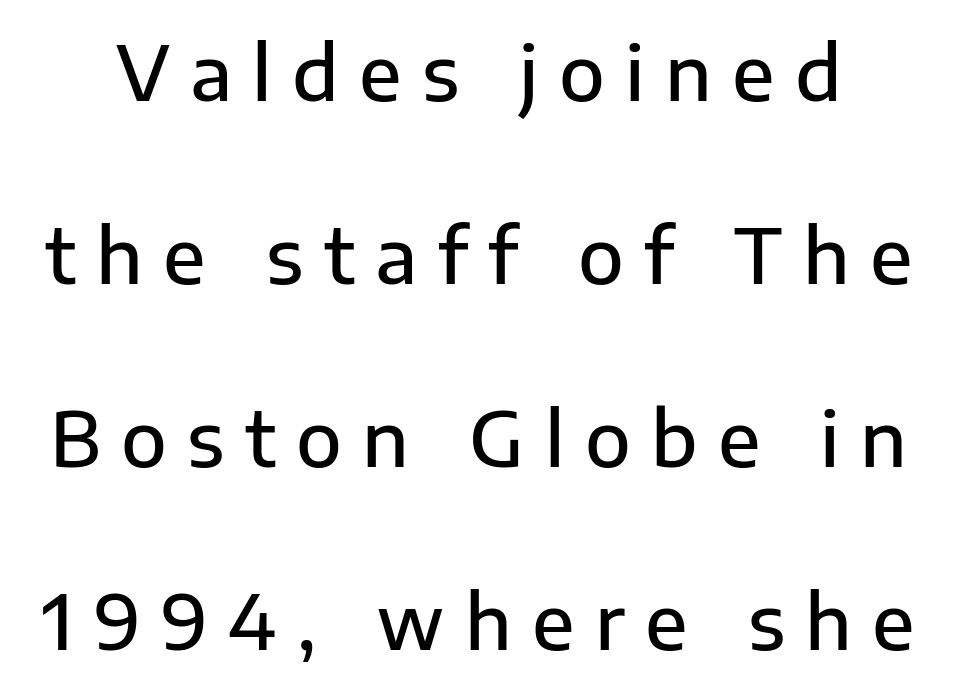
Q: Is the text bold? A: Semi-bold.
Q: Is the text italic (slanted)? A: No, it is upright.
Q: Is the typeface a serif or a sans-serif typeface? A: Sans-serif.
Q: Is the text underlined? A: No.
Q: Is the spacing between letters normal or unusually wide? A: Unusually wide.
Q: Is the spacing between lines tight, normal or loose? A: Loose.
Q: Width (condensed, normal, or wide)? A: Normal.
Q: Stroke contrast? A: Low.
Q: x-height? A: Medium.
Q: Monospaced? A: No.
